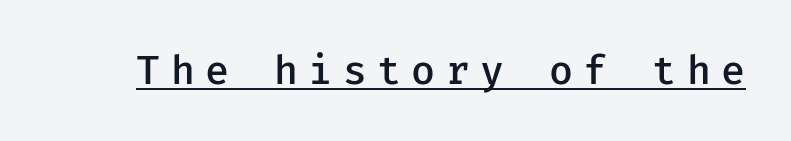
The image shows 40 px semibold sans-serif type, upright; set unusually wide letter spacing (+0.26 em), underlined; low stroke contrast and a medium x-height.
